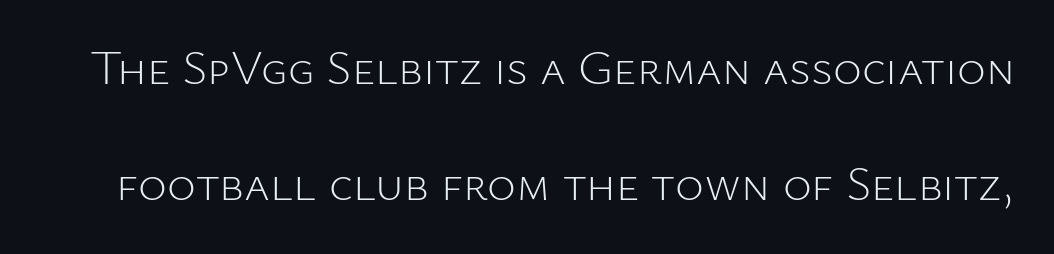
{"serif": "no", "italic": "no", "bold": "no", "weight": "light", "width": "normal", "stroke_contrast": "low", "x_height": "medium", "monospaced": "no", "underline": "no", "line_spacing": "loose", "line_spacing_ratio": 2.36, "letter_spacing": "normal", "letter_spacing_em": 0.0, "glyph_px": 49}
